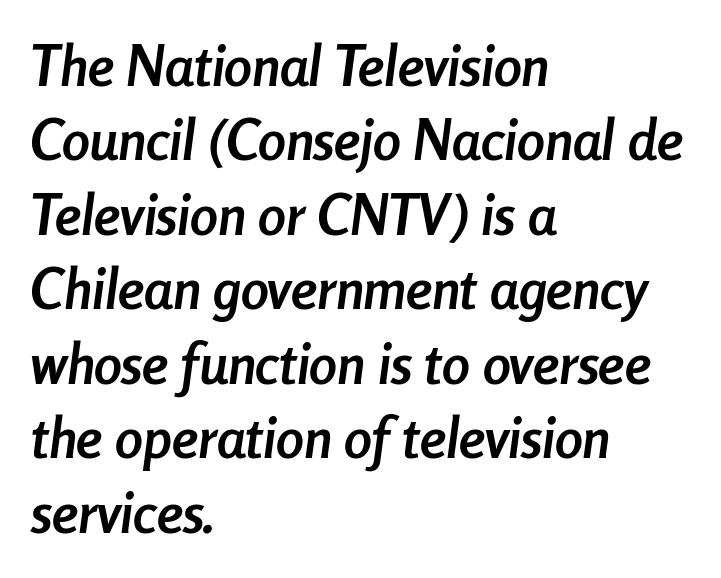
No extra tracking has been applied to these lines. Proportional: the letters do not fall into vertical columns. The lettering tilts uniformly, giving the passage an italic look. The font is running at its bold setting. This rendering features lettering with no underline.
